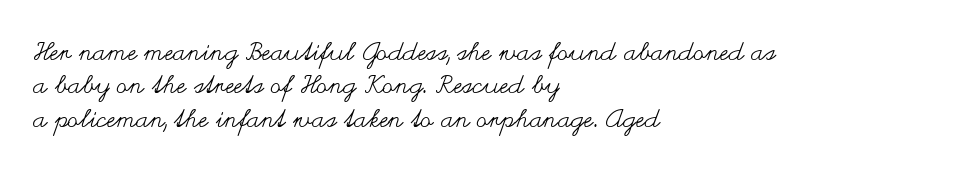
Clear beneath every line of the passage. Compared with typical paragraphs, the rows here are spaced about the same. The letters look calm and open, with moderate or lighter stems. Spacing between characters is what you'd get straight out of the box.
